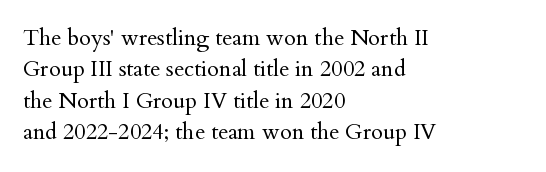
The image shows 22 px text type, upright; set left-aligned, normal line spacing (1.43x), normal letter spacing, not underlined.
